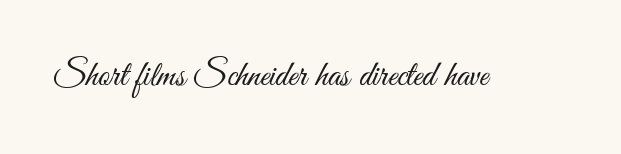
{"serif": "no", "bold": "no", "weight": "light", "width": "condensed", "stroke_contrast": "medium", "x_height": "small", "monospaced": "no", "underline": "no", "letter_spacing": "normal", "letter_spacing_em": 0.0, "glyph_px": 36}
